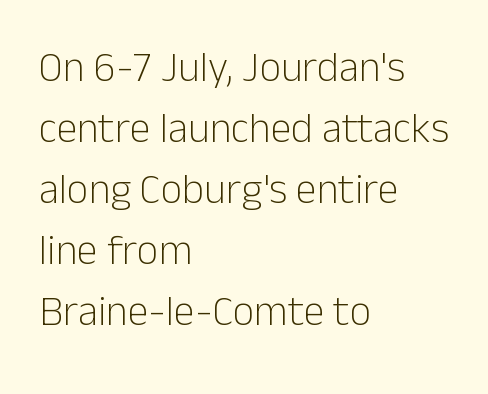
Q: Is the text bold? A: No.
Q: Is the text italic (slanted)? A: No, it is upright.
Q: Is the typeface a serif or a sans-serif typeface? A: Sans-serif.
Q: Is the text underlined? A: No.
Q: How is the paragraph aligned? A: Left-aligned.
Q: Is the spacing between letters normal or unusually wide? A: Normal.
Q: Is the spacing between lines tight, normal or loose? A: Normal.
Q: Width (condensed, normal, or wide)? A: Normal.
Q: Stroke contrast? A: Low.
Q: x-height? A: Medium.
Q: Monospaced? A: No.
